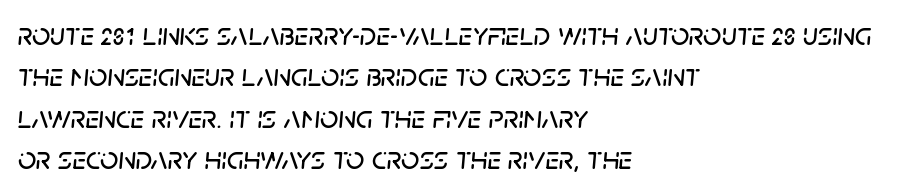
The image shows 32 px text type, italic (leaning right); set left-aligned, normal line spacing (1.29x), normal letter spacing, not underlined; low stroke contrast and a large x-height.
